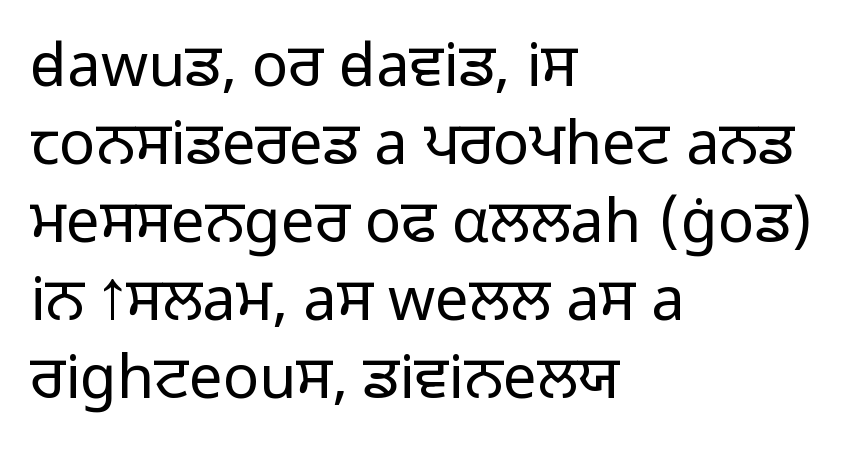
The image shows 60 px light sans-serif type, upright; set left-aligned, normal line spacing (1.3x), normal letter spacing, not underlined; low stroke contrast and a medium x-height.
